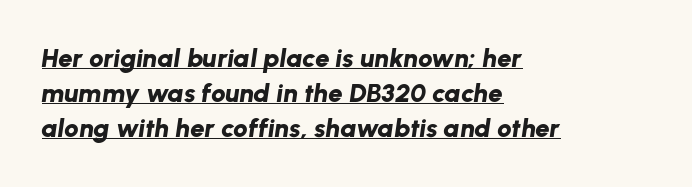
{"italic": "yes", "lean": "right", "slant_degrees": 8, "bold": "yes", "underline": "yes", "align": "left", "line_spacing": "normal", "line_spacing_ratio": 1.35, "letter_spacing": "normal", "letter_spacing_em": 0.0, "glyph_px": 26}
